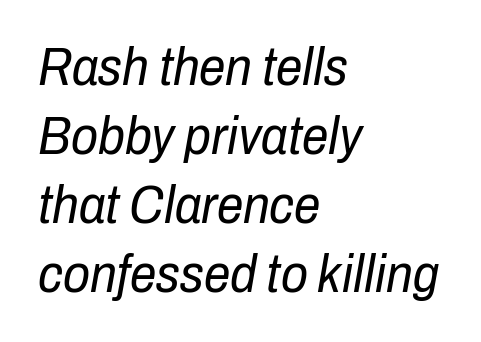
Q: Is the text bold? A: No.
Q: Is the text italic (slanted)? A: Yes, it leans right by about 10 degrees.
Q: Is the text underlined? A: No.
Q: How is the paragraph aligned? A: Left-aligned.
Q: Is the spacing between letters normal or unusually wide? A: Normal.
Q: Is the spacing between lines tight, normal or loose? A: Normal.
Q: Width (condensed, normal, or wide)? A: Condensed.
Q: Stroke contrast? A: Low.
Q: x-height? A: Medium.
Q: Monospaced? A: No.
